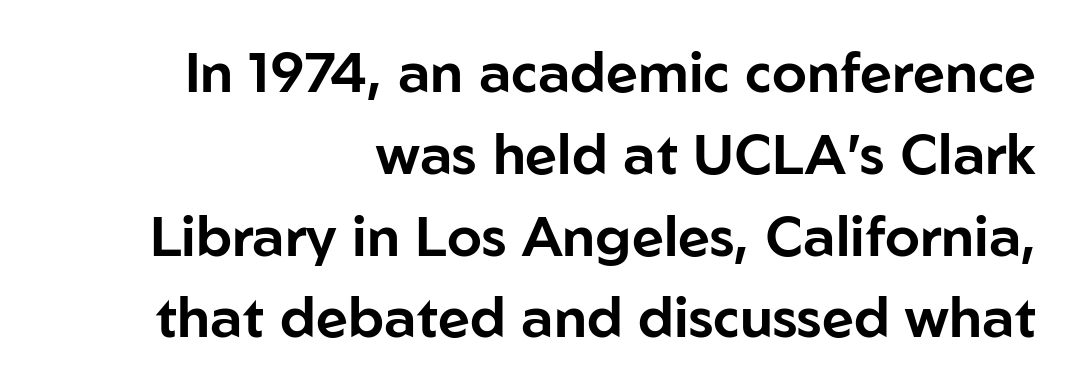
Q: Is the text italic (slanted)? A: No, it is upright.
Q: Is the typeface a serif or a sans-serif typeface? A: Sans-serif.
Q: Is the text underlined? A: No.
Q: How is the paragraph aligned? A: Right-aligned.
Q: Is the spacing between letters normal or unusually wide? A: Normal.
Q: Is the spacing between lines tight, normal or loose? A: Normal.
Q: Width (condensed, normal, or wide)? A: Normal.
Q: Stroke contrast? A: Low.
Q: x-height? A: Medium.
Q: Monospaced? A: No.
